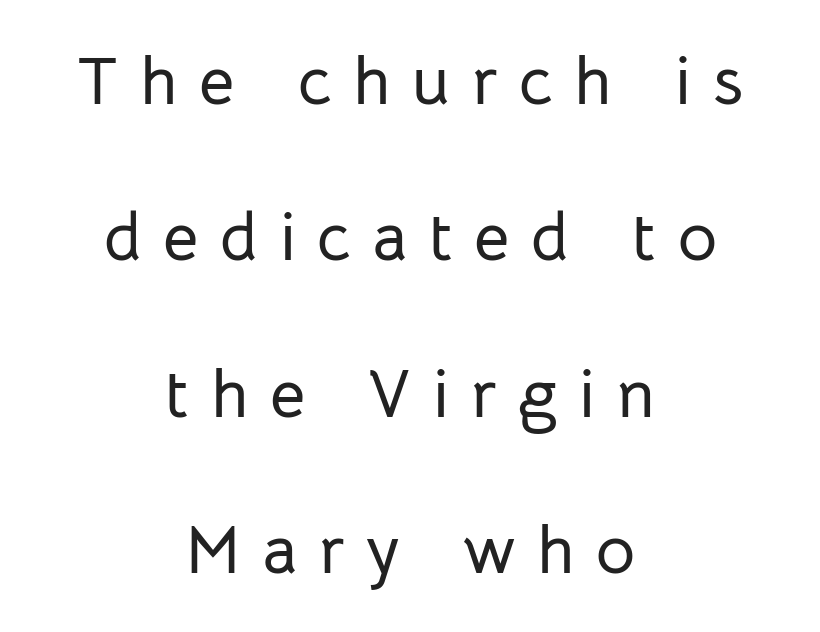
The image shows 68 px sans-serif type, upright; set centered, loose line spacing (2.3x), unusually wide letter spacing (+0.32 em), not underlined; low stroke contrast and a medium x-height.
